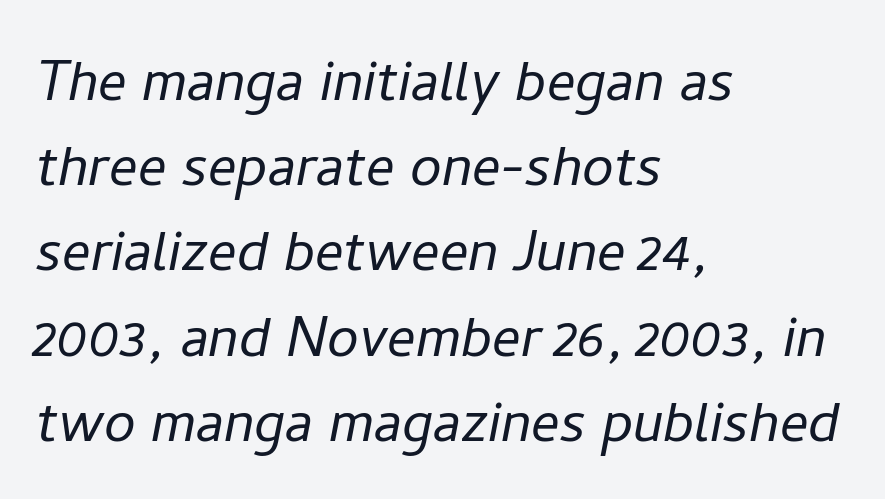
The typesetter chose a ragged-right arrangement here. The face used here has a pronounced slope to its letters. Note the varied advance widths — an 'i' is clearly narrower than an 'm'. Is the type heavy? It reads as light-to-regular instead.
